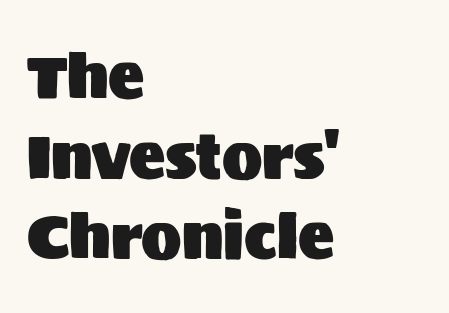
{"serif": "no", "italic": "no", "width": "normal", "stroke_contrast": "medium", "x_height": "large", "monospaced": "no", "underline": "no", "align": "left", "line_spacing": "normal", "line_spacing_ratio": 1.33, "letter_spacing": "normal", "letter_spacing_em": 0.0, "glyph_px": 60}
